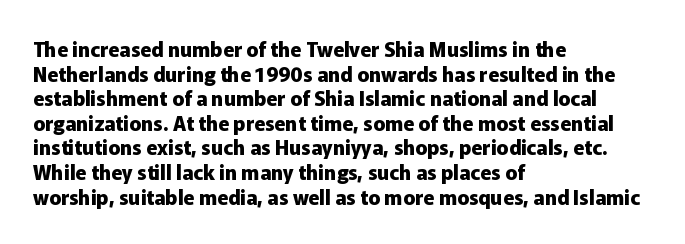
The foot of each line stays bare and open. The letters are bold, with thick, heavy strokes. The letters stand straight up with perfectly vertical stems. Compared with typical body copy, the letter spacing here is the same. These lines stack with their left ends in a neat column.
